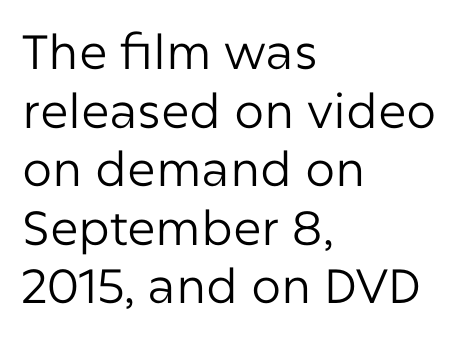
Honestly, there is no underline to notice here at all. A typesetter would call this proportional, since set widths differ per character. Each word holds together tightly as a unit, with standard inter-letter gaps. On a weight scale, this lands at 450 or below. The rag falls on the right side of this text block. Letterform terminals end flat and unadorned throughout the passage.
